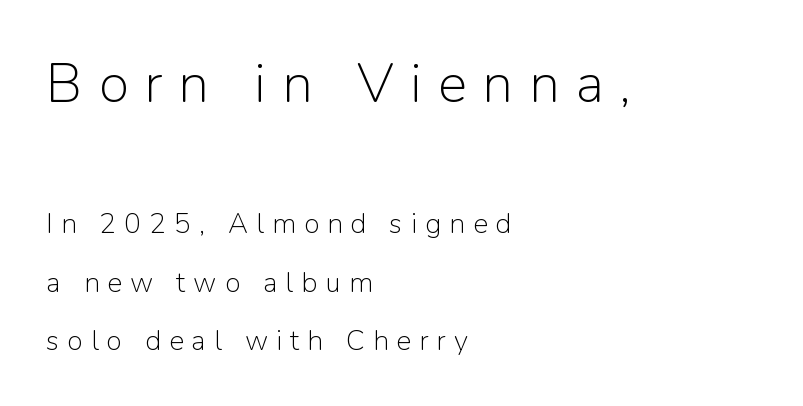
Q: Is the text bold? A: No.
Q: Is the text italic (slanted)? A: No, it is upright.
Q: Is the typeface a serif or a sans-serif typeface? A: Sans-serif.
Q: Is the text underlined? A: No.
Q: How is the paragraph aligned? A: Left-aligned.
Q: Is the spacing between letters normal or unusually wide? A: Unusually wide.
Q: Is the spacing between lines tight, normal or loose? A: Loose.
Q: Which block of text is set in a larger size, the first (top) or the second (bottom)? A: The first (top) one.
Q: Width (condensed, normal, or wide)? A: Normal.
Q: Stroke contrast? A: Low.
Q: x-height? A: Medium.
Q: Monospaced? A: No.
